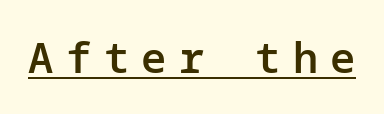
Q: Is the text bold? A: Semi-bold.
Q: Is the text italic (slanted)? A: No, it is upright.
Q: Is the typeface a serif or a sans-serif typeface? A: Sans-serif.
Q: Is the text underlined? A: Yes.
Q: Is the spacing between letters normal or unusually wide? A: Unusually wide.
Q: Width (condensed, normal, or wide)? A: Normal.
Q: Stroke contrast? A: Low.
Q: x-height? A: Medium.
